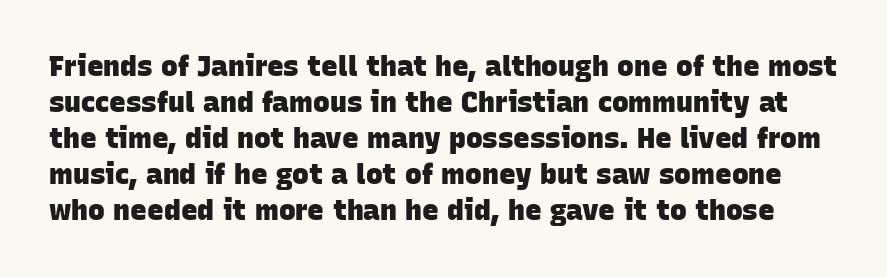
If you measured baseline to baseline, you'd find a middling distance. Decoration check: the copy has no underline. You could not count columns in this text — the font is proportionally spaced. The letters carry no serifs — their stems end cleanly without finishing strokes. The sample has been set heavy, in full bold. Look at the tracking — it's just the regular setting, nothing added.
